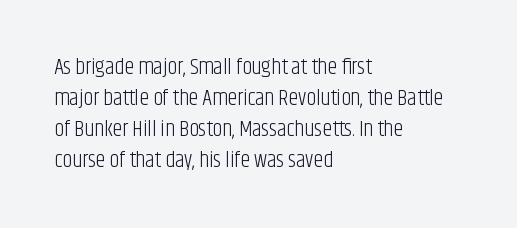
The image shows 22 px text type, upright; set left-aligned, normal line spacing (1.41x), normal letter spacing, not underlined.
